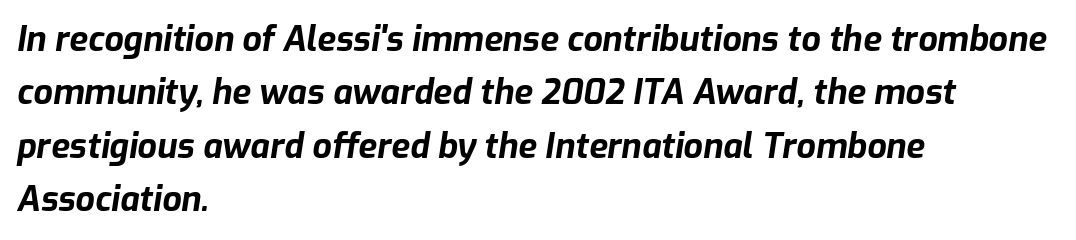
The image shows 34 px bold type, italic (leaning right); set left-aligned, normal line spacing (1.57x), normal letter spacing, not underlined; low stroke contrast and a medium x-height.
